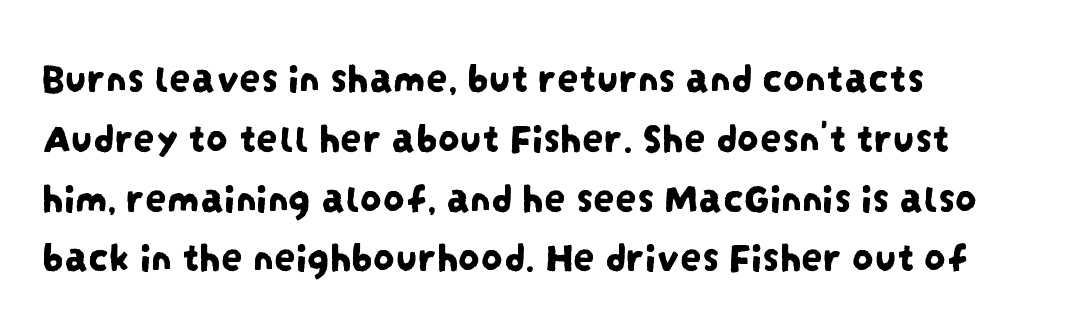
In terms of leading, this rendering sits right in the middle. The gap between lines stays unmarked. These lines are composed in type without serifs. Spacing between characters is what you'd get straight out of the box. The lines are quadded left.
